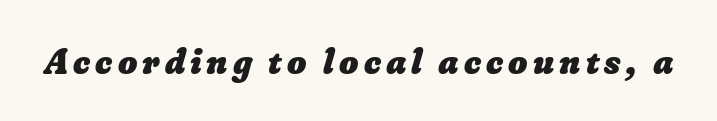
The image shows 37 px heavy type; set not underlined; low stroke contrast and a small x-height.
